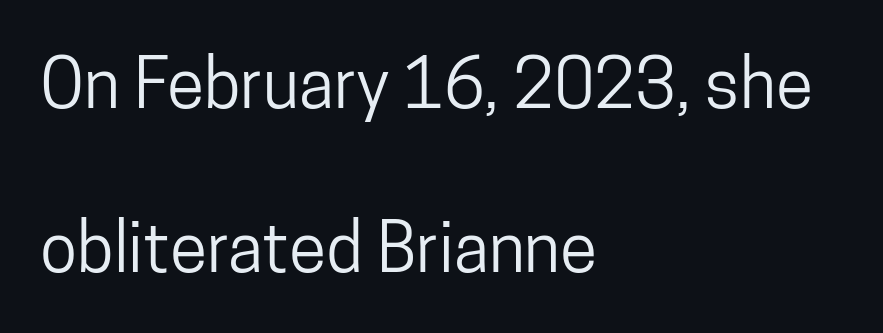
{"serif": "no", "italic": "no", "width": "condensed", "stroke_contrast": "low", "x_height": "medium", "monospaced": "no", "underline": "no", "align": "left", "line_spacing": "loose", "line_spacing_ratio": 2.41, "letter_spacing": "normal", "letter_spacing_em": 0.0, "glyph_px": 68}
